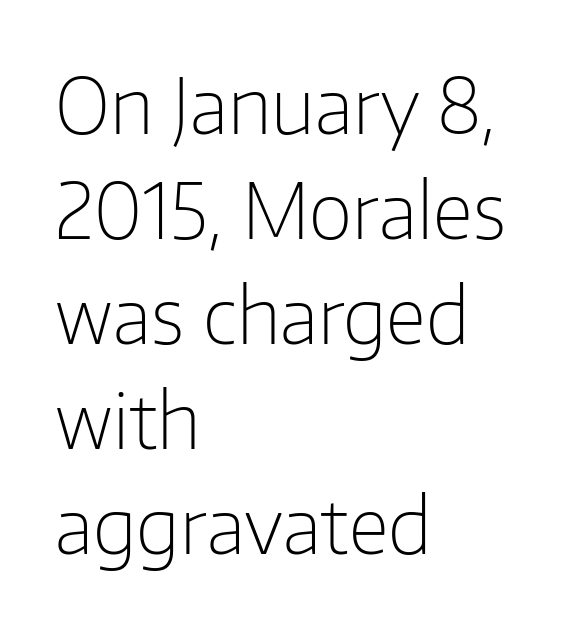
When letters stand straight like this, we call the style roman or upright. Descenders hang freely into open space. Baseline-to-baseline distance is the conventional proportion of letter height. Reading down the block, your eye returns to a fixed left position each line. The face looks like a standard text weight, possibly lighter.
